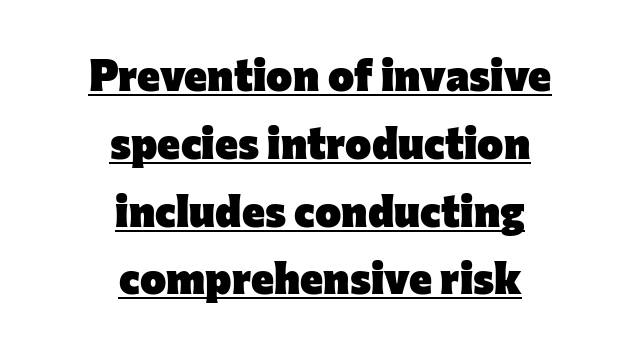
Q: Is the text bold? A: Yes.
Q: Is the text italic (slanted)? A: No, it is upright.
Q: Is the typeface a serif or a sans-serif typeface? A: Sans-serif.
Q: Is the text underlined? A: Yes.
Q: How is the paragraph aligned? A: Centered.
Q: Is the spacing between letters normal or unusually wide? A: Normal.
Q: Is the spacing between lines tight, normal or loose? A: Normal.
Q: Width (condensed, normal, or wide)? A: Normal.
Q: Stroke contrast? A: Low.
Q: x-height? A: Medium.
Q: Monospaced? A: No.
